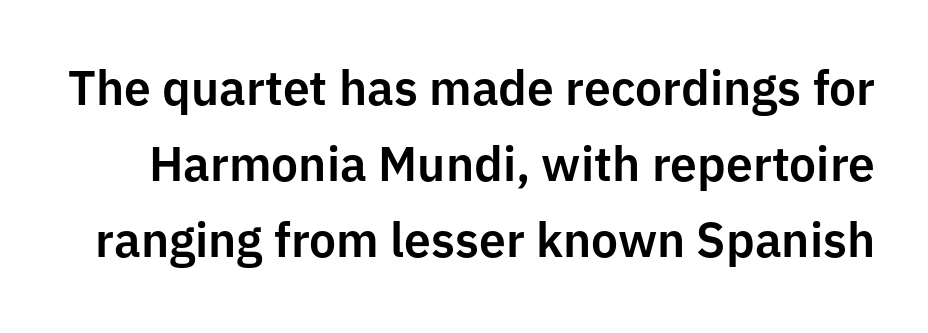
The image shows 48 px sans-serif type, upright; set normal line spacing (1.58x), normal letter spacing, not underlined; low stroke contrast and a medium x-height.
